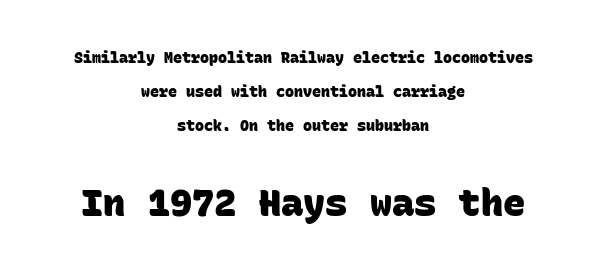
The image shows 37 px heavy sans-serif type, monospaced; set centered, loose line spacing (2.27x), normal letter spacing, not underlined; the second (bottom) block is 2.47x larger; low stroke contrast and a large x-height.
